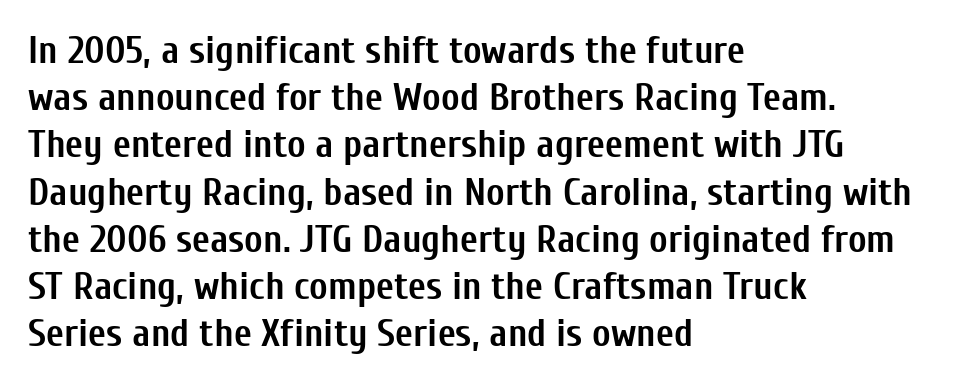
Q: Is the text bold? A: Yes.
Q: Is the text italic (slanted)? A: No, it is upright.
Q: Is the typeface a serif or a sans-serif typeface? A: Sans-serif.
Q: Is the text underlined? A: No.
Q: How is the paragraph aligned? A: Left-aligned.
Q: Is the spacing between letters normal or unusually wide? A: Normal.
Q: Width (condensed, normal, or wide)? A: Condensed.
Q: Stroke contrast? A: Low.
Q: x-height? A: Medium.
Q: Monospaced? A: No.
